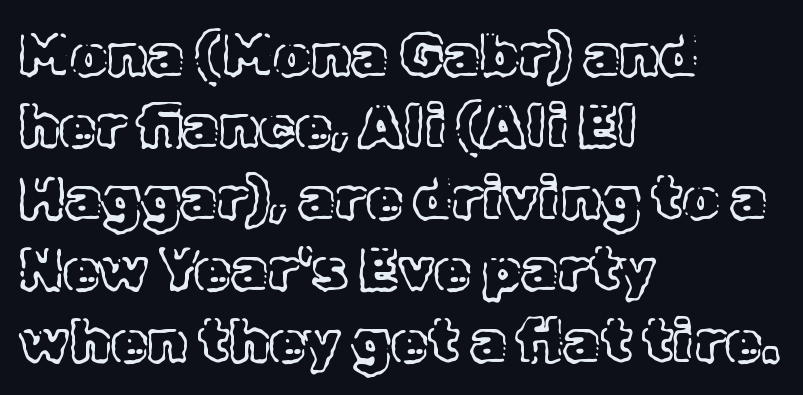
{"italic": "no", "width": "normal", "x_height": "medium", "monospaced": "no", "underline": "no", "align": "left", "line_spacing_ratio": 1.21, "letter_spacing": "normal", "letter_spacing_em": 0.0, "glyph_px": 59}
